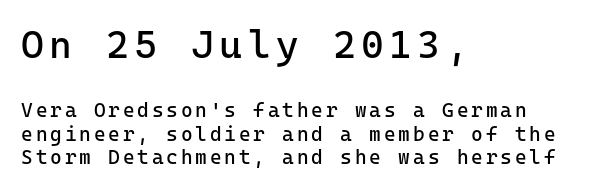
The text block is weighted toward the left margin, trailing off unevenly rightward. Looks like terminal output: every glyph gets an equal slot. Notice how the stems are strictly vertical — no italics here. The passage shown is not bold in any degree. The area under the type is left untouched. Does the type have serifs? No, each stem ends abruptly.
